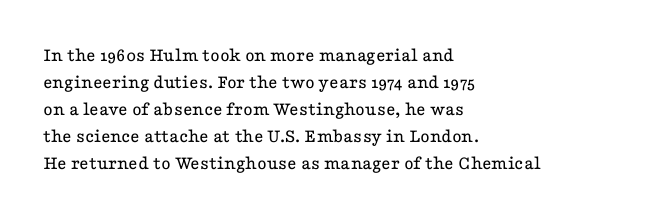
This sample uses an upright cut, with every glyph sitting square on the baseline. Reading down the column, the eye jumps a familiar distance to each next line. The horizontal fit of the characters is conventional and even. This is not heavy type; no bold has been used.
